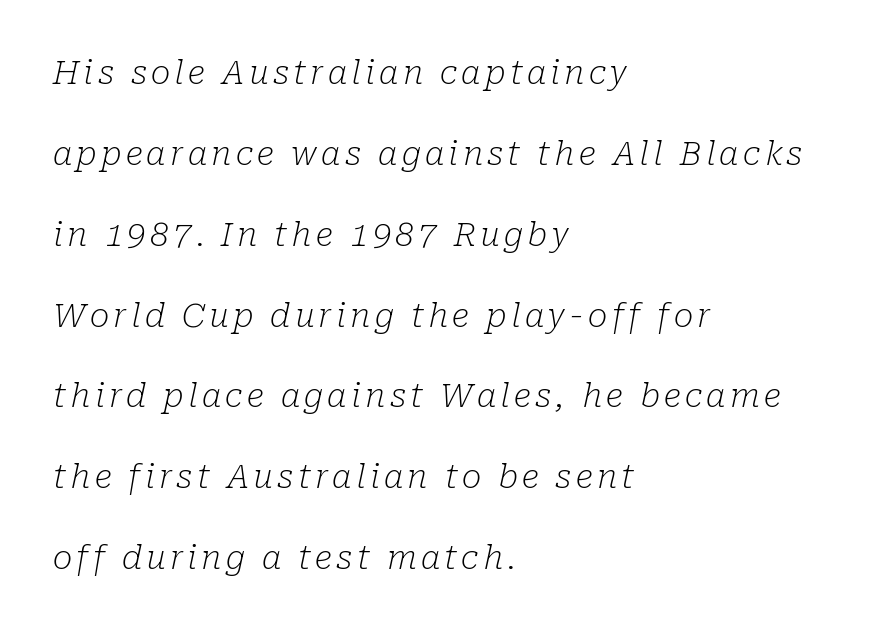
Q: Is the text bold? A: No.
Q: Is the text italic (slanted)? A: Yes, it leans right by about 10 degrees.
Q: Is the typeface a serif or a sans-serif typeface? A: Serif.
Q: Is the text underlined? A: No.
Q: How is the paragraph aligned? A: Left-aligned.
Q: Is the spacing between lines tight, normal or loose? A: Loose.
Q: Width (condensed, normal, or wide)? A: Normal.
Q: Stroke contrast? A: Low.
Q: x-height? A: Medium.
Q: Monospaced? A: No.
